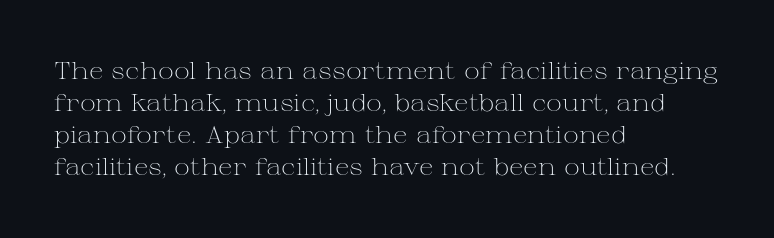
{"italic": "no", "bold": "no", "underline": "no", "align": "left", "line_spacing": "normal", "line_spacing_ratio": 1.34, "letter_spacing": "normal", "letter_spacing_em": 0.0, "glyph_px": 24}
